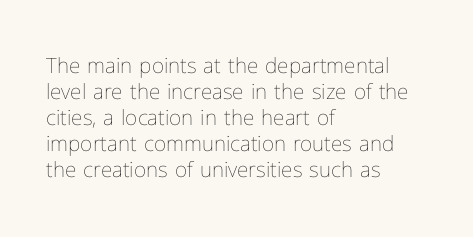
The typography opts for an upright posture over an oblique one. Unmarked baselines from the first word to the last. Students, note that the glyphs here touch the page at normal intervals. Which margin do the lines hug? The left one — the right edge is uneven. The typesetting does not lean heavy: it is not bold.
